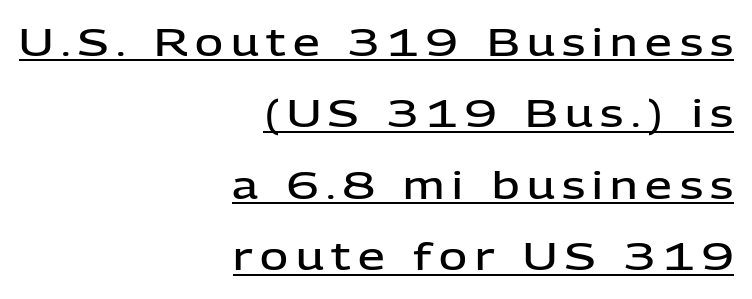
{"serif": "no", "italic": "no", "bold": "semi", "weight": "semibold", "width": "normal", "stroke_contrast": "low", "x_height": "medium", "monospaced": "no", "underline": "yes", "align": "right", "line_spacing_ratio": 1.88, "letter_spacing": "wide", "letter_spacing_em": 0.2, "glyph_px": 38}
